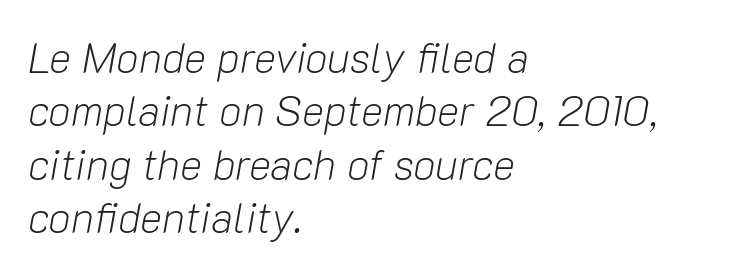
The image shows 42 px light type, italic (leaning right); set left-aligned, normal line spacing (1.27x), normal letter spacing, not underlined; low stroke contrast and a medium x-height.
